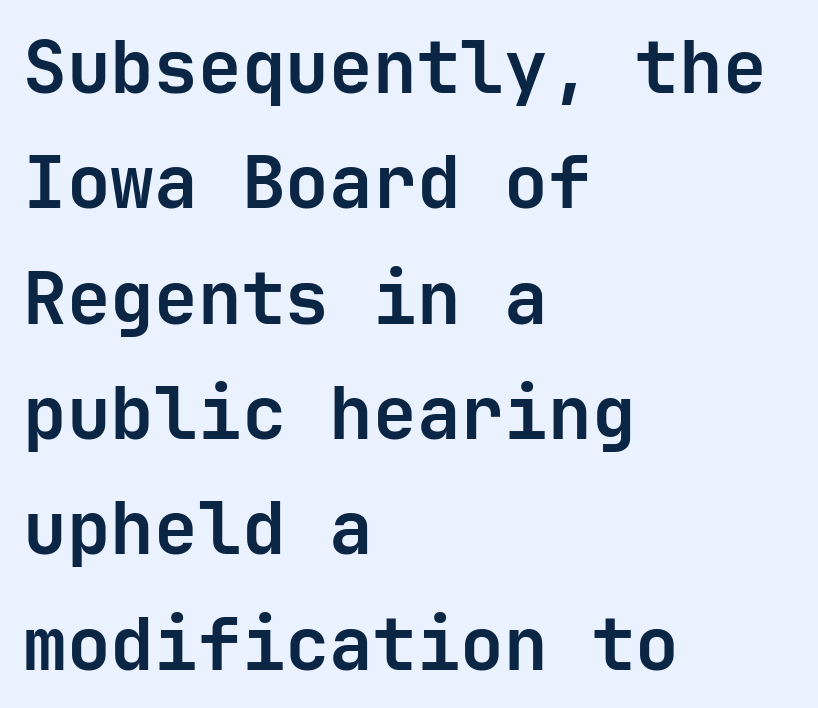
Q: Is the text bold? A: Yes.
Q: Is the text italic (slanted)? A: No, it is upright.
Q: Is the typeface a serif or a sans-serif typeface? A: Sans-serif.
Q: Is the text underlined? A: No.
Q: How is the paragraph aligned? A: Left-aligned.
Q: Is the spacing between letters normal or unusually wide? A: Normal.
Q: Is the spacing between lines tight, normal or loose? A: Normal.
Q: Width (condensed, normal, or wide)? A: Normal.
Q: Stroke contrast? A: Low.
Q: x-height? A: Medium.
